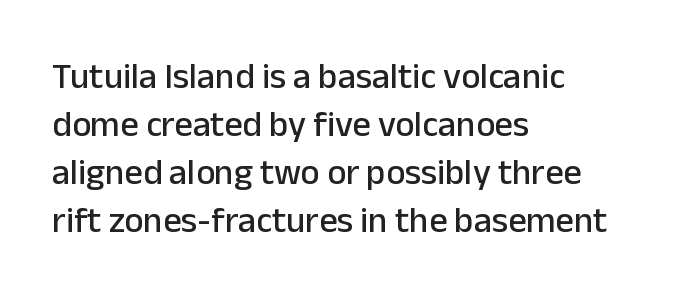
{"serif": "no", "italic": "no", "width": "normal", "stroke_contrast": "low", "x_height": "medium", "monospaced": "no", "underline": "no", "align": "left", "line_spacing": "normal", "line_spacing_ratio": 1.33, "letter_spacing": "normal", "letter_spacing_em": 0.0, "glyph_px": 36}
